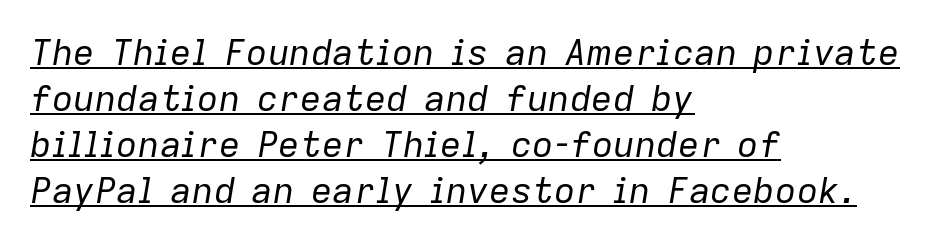
The rendering applies a slant to the glyphs. Think of a printed novel: that variable character pitch is what you see here. Each new line begins a customary step beneath the previous one. Weight: not bold — regular or lighter. Reading down the block, your eye returns to a fixed left position each line. How are the letters spaced? Ordinarily, with no added tracking.
